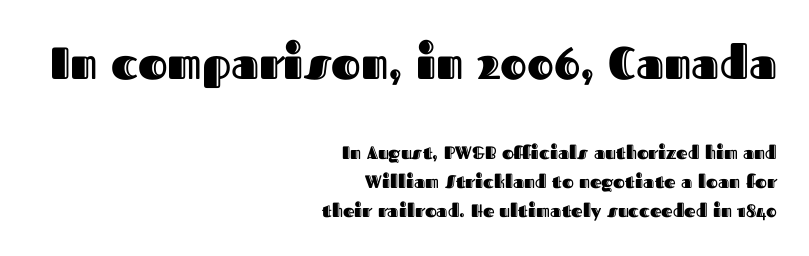
The paragraph shown leans on its right margin. The passage shown is typed in a proportional face where columns would drift. A typesetter would mark this as roman, not italic. The space between consecutive lines is moderate. Look at the glyph heights: the upper group is clearly the bigger setting.
